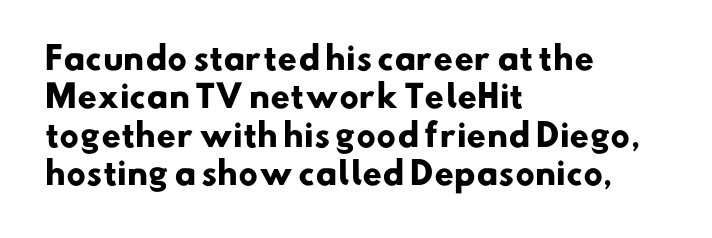
The image shows 31 px heavy sans-serif type; set left-aligned, line spacing 1.24x, normal letter spacing, not underlined; low stroke contrast and a small x-height.
